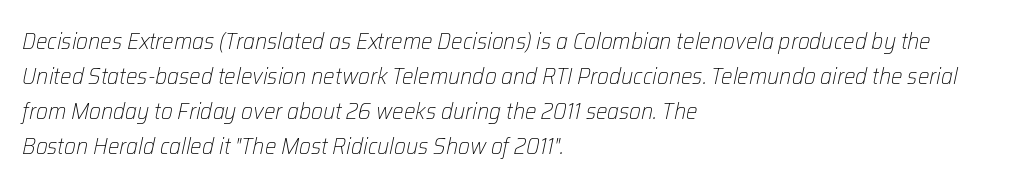
All the whitespace from short lines collects on the right. These glyphs show unthickened strokes, regular width or finer. These lines keep a tight, regular rhythm from letter to letter. Clear beneath every line of the passage. Vertically, the passage feels balanced, rows spaced as you'd expect. Tall strokes in this sample are angled rather than plumb.
